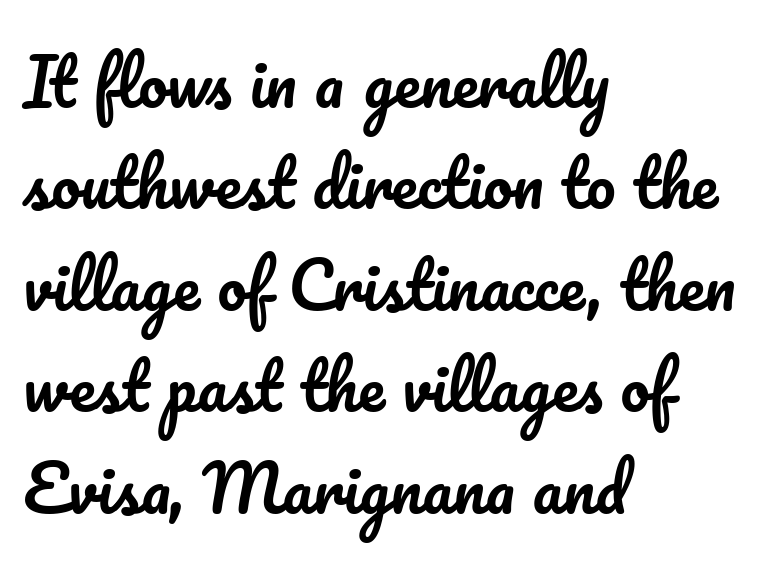
Q: Is the text italic (slanted)? A: Yes.
Q: Is the text underlined? A: No.
Q: How is the paragraph aligned? A: Left-aligned.
Q: Is the spacing between letters normal or unusually wide? A: Normal.
Q: Is the spacing between lines tight, normal or loose? A: Normal.
Q: Width (condensed, normal, or wide)? A: Normal.
Q: Stroke contrast? A: Low.
Q: x-height? A: Small.
Q: Monospaced? A: No.
